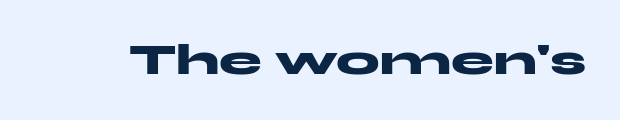
Letterform terminals end flat and unadorned throughout the passage. The lettering holds an erect, upright posture throughout. Weight check: bold — yes, fully. Compared with typical body copy, the letter spacing here is the same. Unmarked baselines from the first word to the last.
